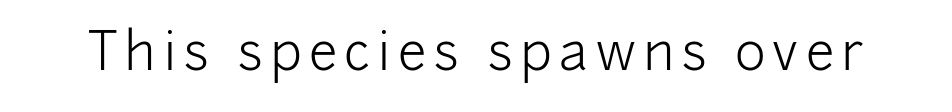
{"serif": "no", "italic": "no", "bold": "no", "weight": "light", "width": "normal", "stroke_contrast": "low", "x_height": "medium", "monospaced": "no", "underline": "no", "glyph_px": 52}
